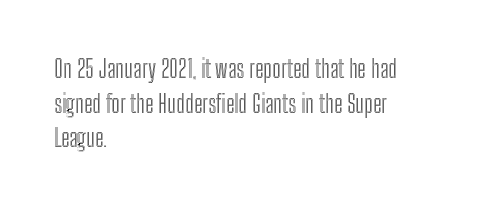
The image shows 24 px text type, upright; set left-aligned, normal line spacing (1.44x), normal letter spacing, not underlined.
